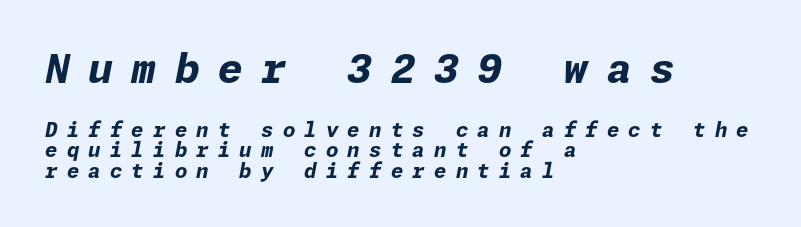
The space directly below the letters is spotless. Emphasis-style slanted type is in use. Horizontal alignment here is leftward, the default for most running prose. Notice how descenders almost collide with the ascenders below — that's tight leading.
